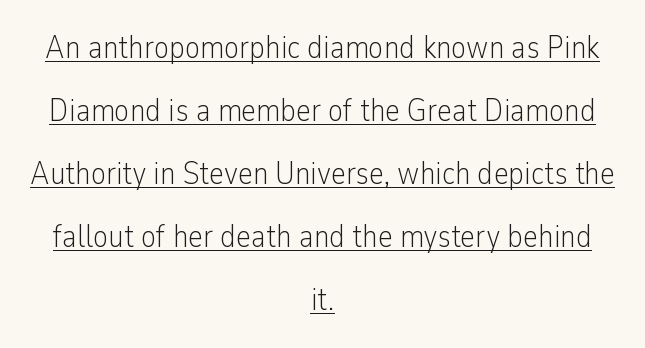
Line starts and ends both wander, symmetrically. Characters remain perfectly vertical along every line. Bold? No — there's no thickening of the strokes. The rendering uses natural spacing where letterforms have individual widths. Note: no serifs on the glyphs. The face used here is rendered with its standard letterfit.
